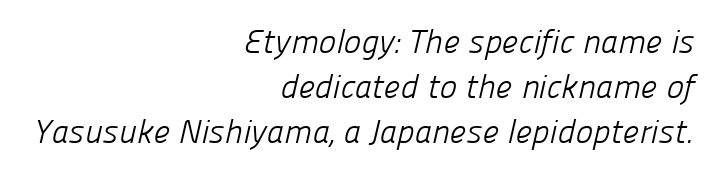
Q: Is the text bold? A: No.
Q: Is the typeface a serif or a sans-serif typeface? A: Sans-serif.
Q: Is the text underlined? A: No.
Q: How is the paragraph aligned? A: Right-aligned.
Q: Is the spacing between letters normal or unusually wide? A: Normal.
Q: Is the spacing between lines tight, normal or loose? A: Normal.
Q: Width (condensed, normal, or wide)? A: Normal.
Q: Stroke contrast? A: Low.
Q: x-height? A: Medium.
Q: Monospaced? A: No.
